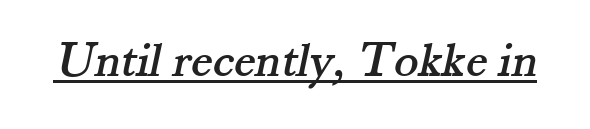
Q: Is the typeface a serif or a sans-serif typeface? A: Serif.
Q: Is the text underlined? A: Yes.
Q: Is the spacing between letters normal or unusually wide? A: Normal.
Q: Width (condensed, normal, or wide)? A: Normal.
Q: Stroke contrast? A: Medium.
Q: x-height? A: Small.
Q: Monospaced? A: No.
